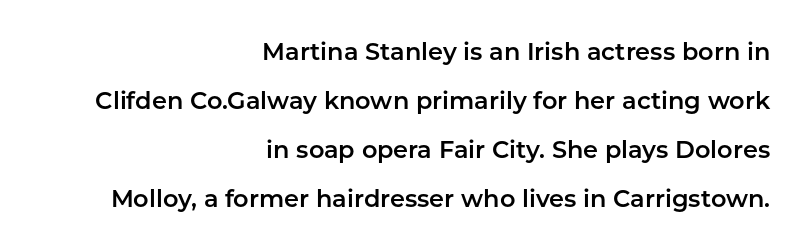
Q: Is the text italic (slanted)? A: No, it is upright.
Q: Is the text underlined? A: No.
Q: How is the paragraph aligned? A: Right-aligned.
Q: Is the spacing between letters normal or unusually wide? A: Normal.
Q: Is the spacing between lines tight, normal or loose? A: Loose.
